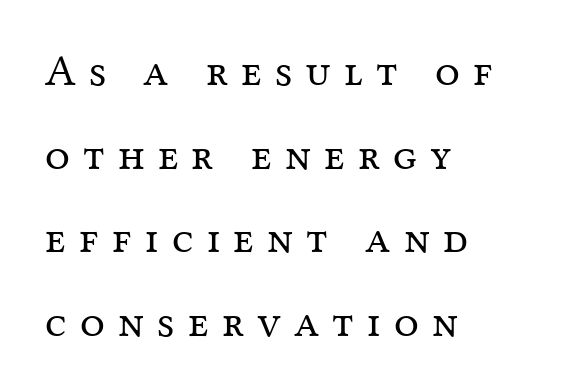
Q: Is the text bold? A: No.
Q: Is the text italic (slanted)? A: No, it is upright.
Q: Is the typeface a serif or a sans-serif typeface? A: Serif.
Q: Is the text underlined? A: No.
Q: How is the paragraph aligned? A: Left-aligned.
Q: Is the spacing between letters normal or unusually wide? A: Unusually wide.
Q: Is the spacing between lines tight, normal or loose? A: Loose.
Q: Width (condensed, normal, or wide)? A: Normal.
Q: Stroke contrast? A: Medium.
Q: x-height? A: Medium.
Q: Monospaced? A: No.
